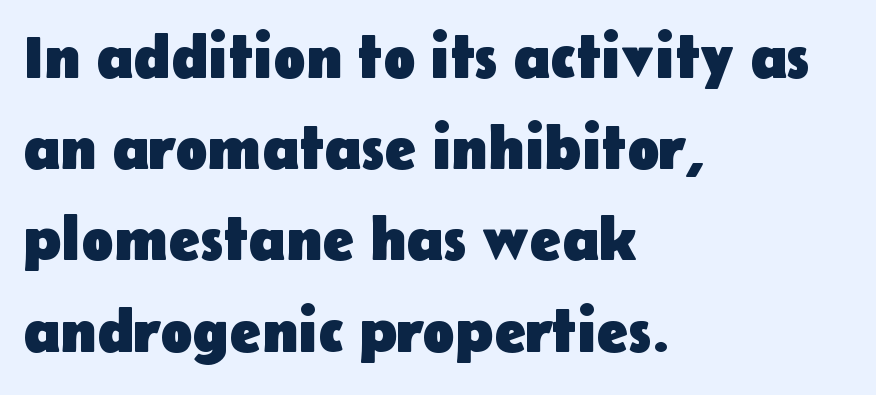
The passage shown is emphatically bold. The type is set solid horizontally, with unmodified tracking. Reading down the block, your eye returns to a fixed left position each line. Here the designer chose a conventional face with non-uniform glyph widths.
